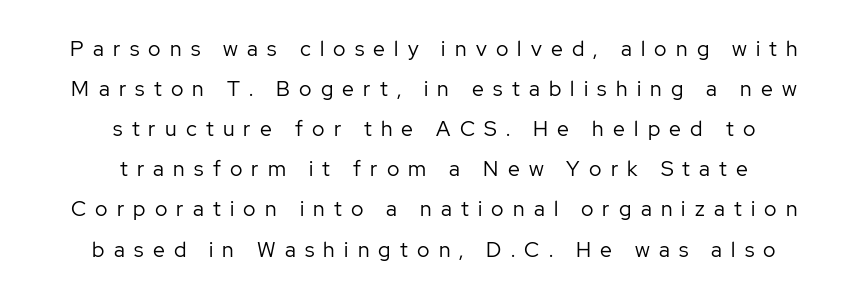
Q: Is the text bold? A: No.
Q: Is the text italic (slanted)? A: No, it is upright.
Q: Is the text underlined? A: No.
Q: How is the paragraph aligned? A: Centered.
Q: Is the spacing between letters normal or unusually wide? A: Unusually wide.
Q: Is the spacing between lines tight, normal or loose? A: Loose.
